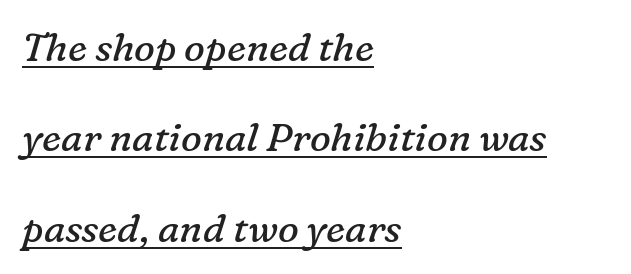
{"serif": "yes", "italic": "yes", "lean": "right", "slant_degrees": 16, "bold": "no", "weight": "regular", "width": "normal", "stroke_contrast": "low", "x_height": "medium", "monospaced": "no", "underline": "yes", "align": "left", "line_spacing": "loose", "line_spacing_ratio": 2.32, "letter_spacing": "normal", "letter_spacing_em": 0.0, "glyph_px": 39}
